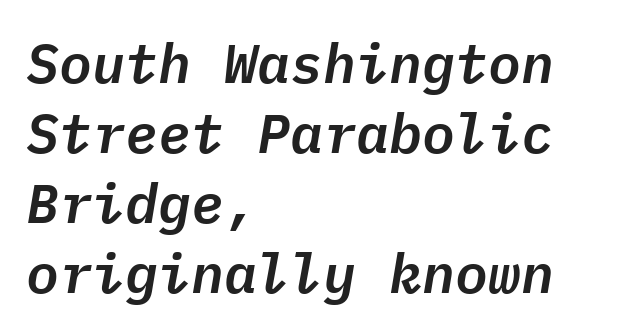
Type without underlining. Standard letterfit; no display-style spreading of the glyphs. Reading down the block, your eye returns to a fixed left position each line. The font's italic variant was chosen for this text. Spacing verdict: monospaced, one width for all characters.
